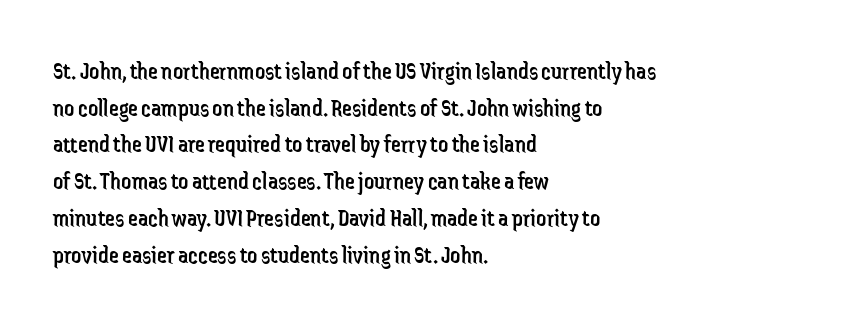
{"italic": "no", "bold": "no", "underline": "no", "align": "left", "line_spacing": "normal", "line_spacing_ratio": 1.47, "letter_spacing": "normal", "letter_spacing_em": 0.0, "glyph_px": 25}
